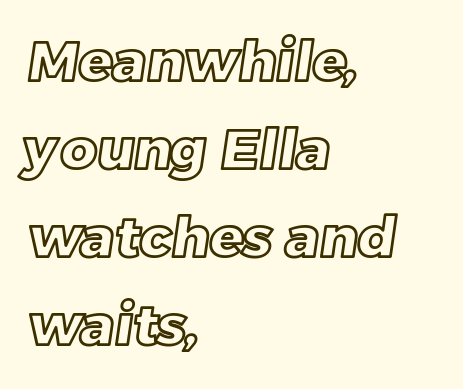
The image shows 56 px text type; set left-aligned, normal line spacing (1.57x), normal letter spacing, not underlined; a large x-height.
